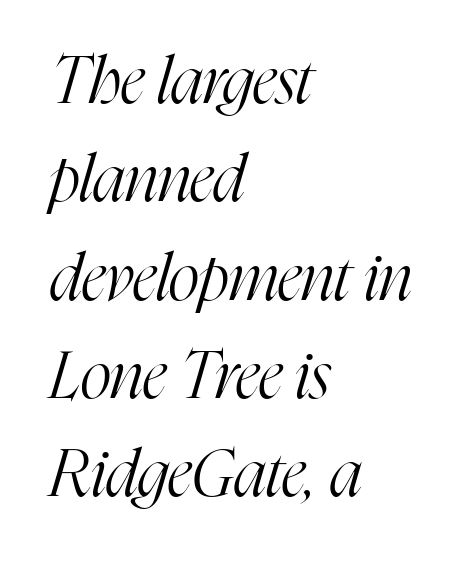
The image shows 66 px light, condensed serif type, italic (leaning right); set left-aligned, normal line spacing (1.49x), normal letter spacing, not underlined; high stroke contrast and a medium x-height.
